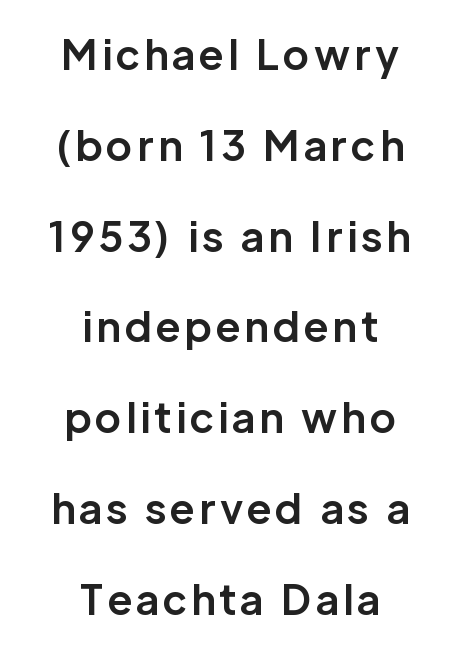
{"serif": "no", "italic": "no", "bold": "yes", "weight": "bold", "width": "normal", "stroke_contrast": "low", "x_height": "medium", "monospaced": "no", "underline": "no", "align": "center", "line_spacing": "loose", "line_spacing_ratio": 2.27, "glyph_px": 40}
